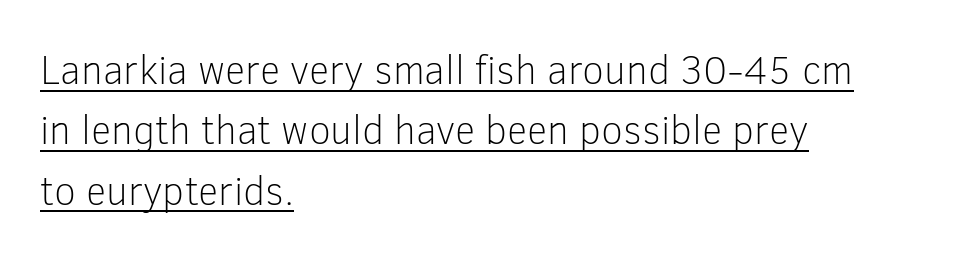
{"serif": "no", "italic": "no", "bold": "no", "weight": "light", "width": "normal", "stroke_contrast": "low", "x_height": "medium", "monospaced": "no", "underline": "yes", "align": "left", "line_spacing": "normal", "line_spacing_ratio": 1.51, "letter_spacing": "normal", "letter_spacing_em": 0.0, "glyph_px": 40}
